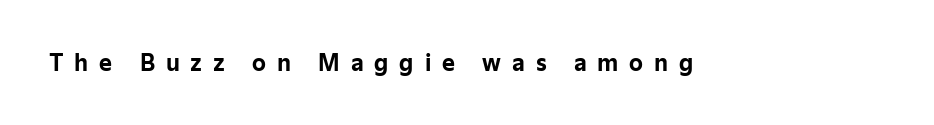
The foot of each line stays bare and open. What stands out about the letter spacing? Its width — letters are far apart. Nope, not italic — everything's standing straight. Its strokes are broad and dark, the hallmark of bold type.
